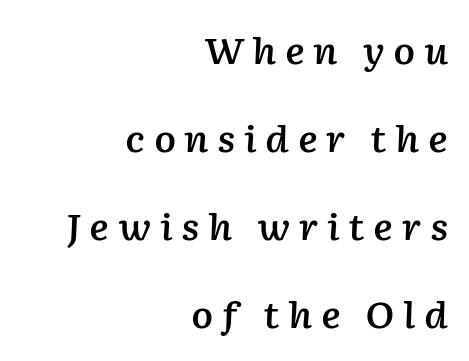
Q: Is the text bold? A: Semi-bold.
Q: Is the text italic (slanted)? A: Yes, it leans right by about 2 degrees.
Q: Is the text underlined? A: No.
Q: How is the paragraph aligned? A: Right-aligned.
Q: Is the spacing between letters normal or unusually wide? A: Unusually wide.
Q: Is the spacing between lines tight, normal or loose? A: Loose.
Q: Width (condensed, normal, or wide)? A: Normal.
Q: Stroke contrast? A: Low.
Q: x-height? A: Medium.
Q: Monospaced? A: No.
